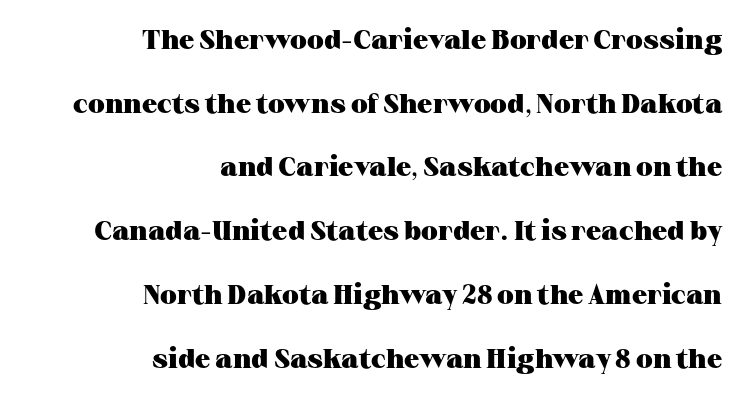
The rendering uses a large line-height, opening up the rows. The rag falls on the left side of this text block. On the weight axis this lands at bold, roughly 700. Standard letterfit; no display-style spreading of the glyphs.
